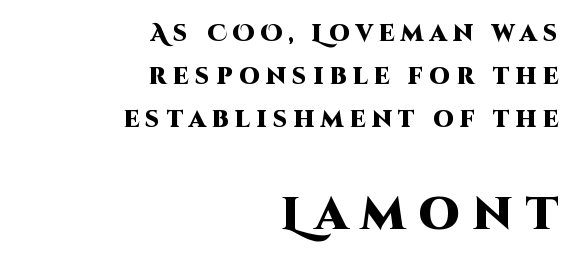
Where is the straight margin? On the right. Nope, not italic — everything's standing straight. Short note: letters widely spaced. These lines are rendered in a variable-pitch font.
